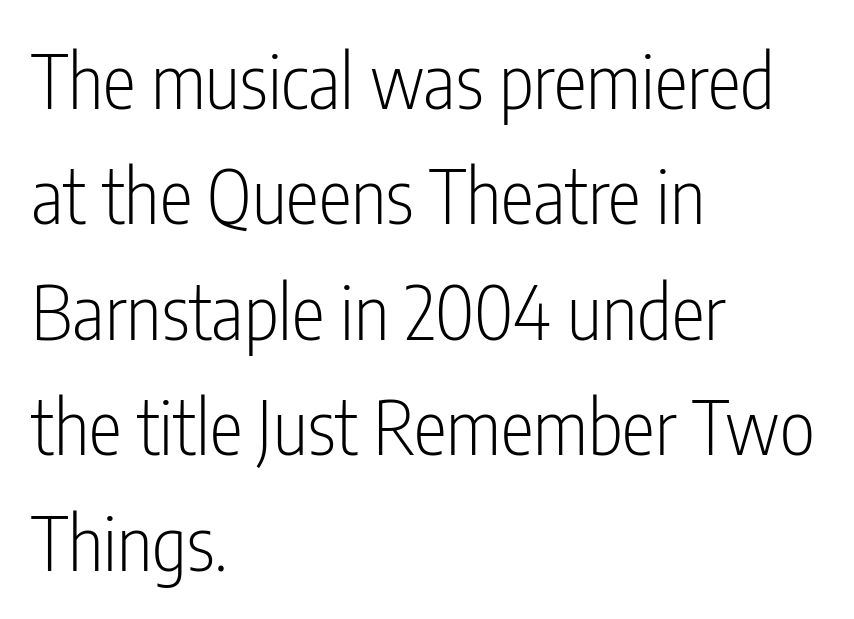
Q: Is the text bold? A: No.
Q: Is the text italic (slanted)? A: No, it is upright.
Q: Is the typeface a serif or a sans-serif typeface? A: Sans-serif.
Q: Is the text underlined? A: No.
Q: How is the paragraph aligned? A: Left-aligned.
Q: Is the spacing between letters normal or unusually wide? A: Normal.
Q: Is the spacing between lines tight, normal or loose? A: Normal.
Q: Width (condensed, normal, or wide)? A: Condensed.
Q: Stroke contrast? A: Low.
Q: x-height? A: Medium.
Q: Monospaced? A: No.
